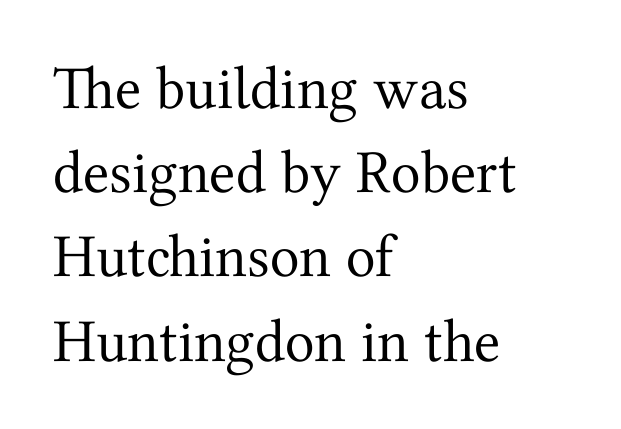
Q: Is the text bold? A: No.
Q: Is the text italic (slanted)? A: No, it is upright.
Q: Is the typeface a serif or a sans-serif typeface? A: Serif.
Q: Is the text underlined? A: No.
Q: How is the paragraph aligned? A: Left-aligned.
Q: Is the spacing between letters normal or unusually wide? A: Normal.
Q: Is the spacing between lines tight, normal or loose? A: Normal.
Q: Width (condensed, normal, or wide)? A: Normal.
Q: Stroke contrast? A: Medium.
Q: x-height? A: Medium.
Q: Monospaced? A: No.
